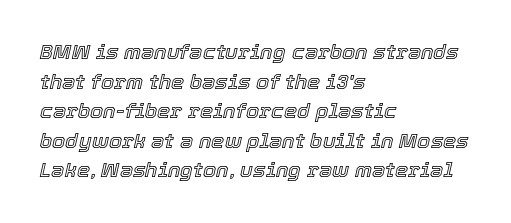
{"italic": "yes", "lean": "right", "slant_degrees": 12, "underline": "no", "align": "left", "line_spacing": "normal", "line_spacing_ratio": 1.41, "letter_spacing": "normal", "letter_spacing_em": 0.0, "glyph_px": 21}
